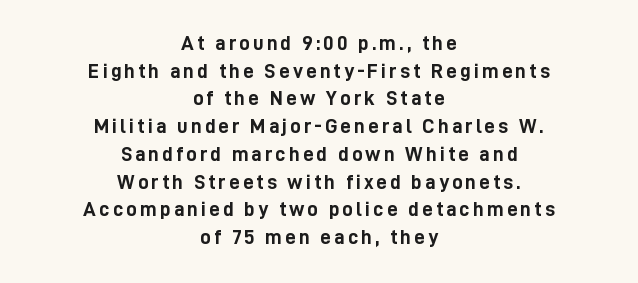
Q: Is the text bold? A: Yes.
Q: Is the text italic (slanted)? A: No, it is upright.
Q: Is the text underlined? A: No.
Q: How is the paragraph aligned? A: Centered.
Q: Is the spacing between lines tight, normal or loose? A: Normal.
